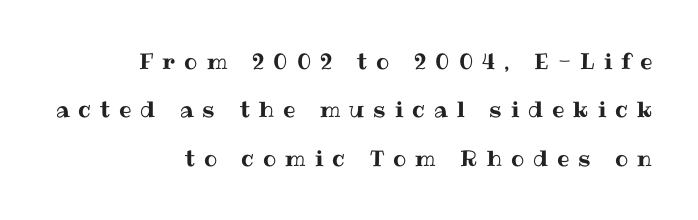
Q: Is the text italic (slanted)? A: No, it is upright.
Q: Is the text underlined? A: No.
Q: How is the paragraph aligned? A: Right-aligned.
Q: Is the spacing between letters normal or unusually wide? A: Unusually wide.
Q: Is the spacing between lines tight, normal or loose? A: Loose.
